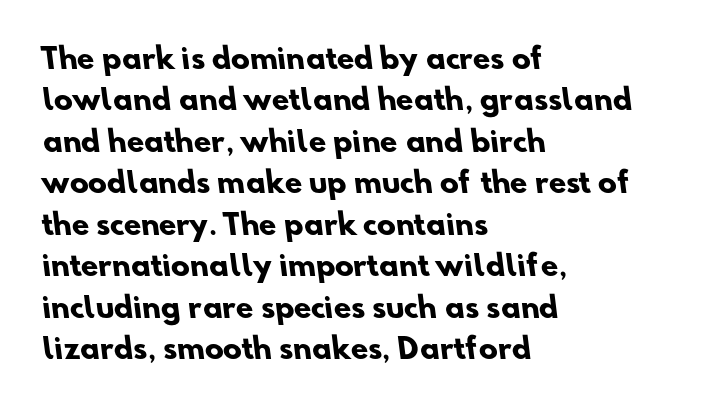
Check under the words: just untouched page. Thick stems and heavy bowls — unmistakably bold. Nope, no serifs anywhere on these letters. Spacing verdict: proportional, widths tailored to each character.
